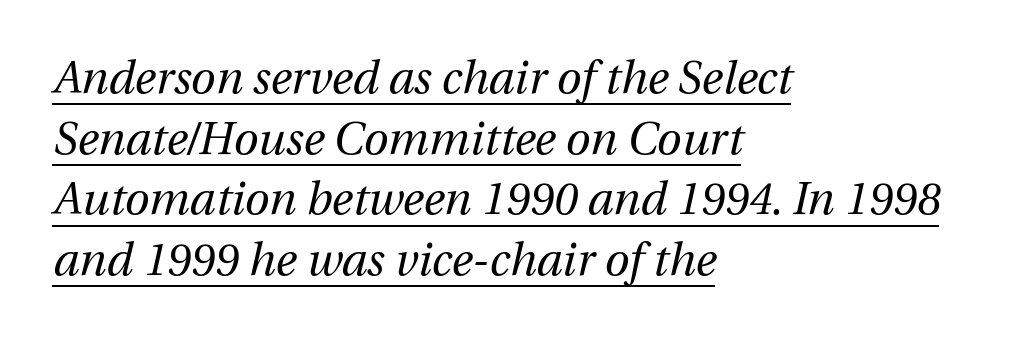
{"italic": "yes", "lean": "right", "slant_degrees": 12, "bold": "no", "weight": "regular", "width": "normal", "stroke_contrast": "medium", "x_height": "medium", "monospaced": "no", "underline": "yes", "align": "left", "line_spacing": "normal", "line_spacing_ratio": 1.35, "letter_spacing": "normal", "letter_spacing_em": 0.0, "glyph_px": 45}
